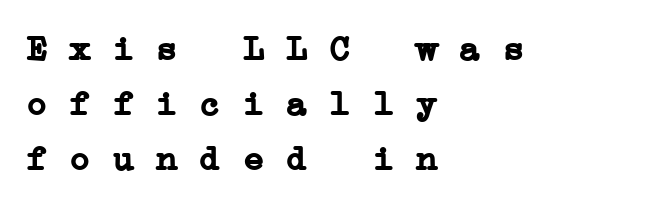
The image shows 36 px semibold, wide serif type, monospaced; set left-aligned, normal line spacing (1.53x), normal letter spacing, not underlined; low stroke contrast and a medium x-height.
